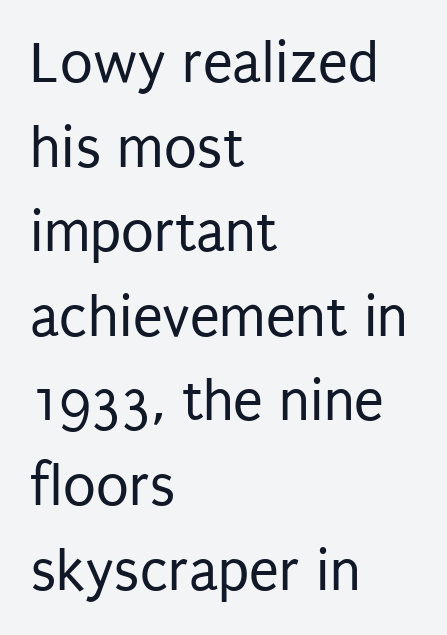
Q: Is the text bold? A: No.
Q: Is the text italic (slanted)? A: No, it is upright.
Q: Is the typeface a serif or a sans-serif typeface? A: Sans-serif.
Q: Is the text underlined? A: No.
Q: How is the paragraph aligned? A: Left-aligned.
Q: Is the spacing between letters normal or unusually wide? A: Normal.
Q: Is the spacing between lines tight, normal or loose? A: Normal.
Q: Width (condensed, normal, or wide)? A: Condensed.
Q: Stroke contrast? A: Low.
Q: x-height? A: Large.
Q: Monospaced? A: No.
